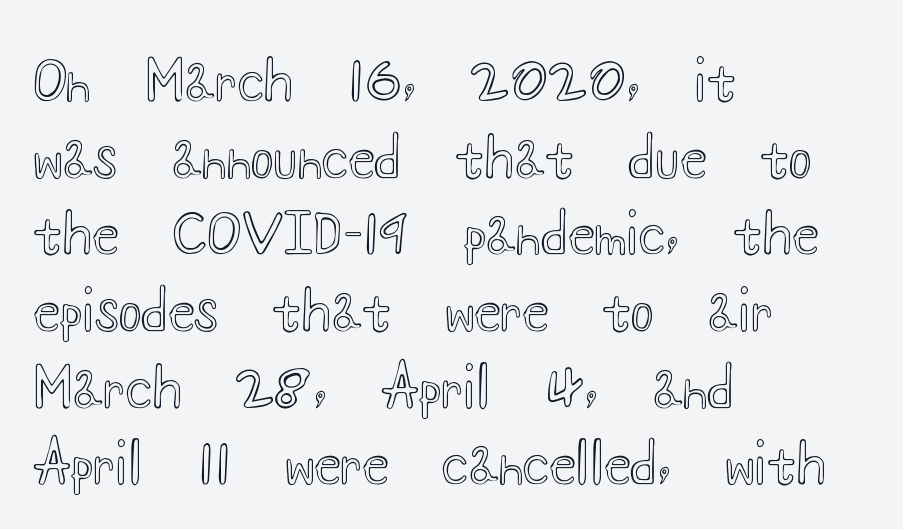
The image shows 54 px wide type, upright; set left-aligned, normal line spacing (1.42x), normal letter spacing, not underlined; a small x-height.
